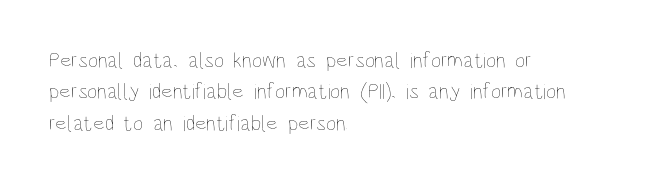
The image shows 22 px text type, upright; set left-aligned, normal line spacing (1.43x), normal letter spacing, not underlined.
